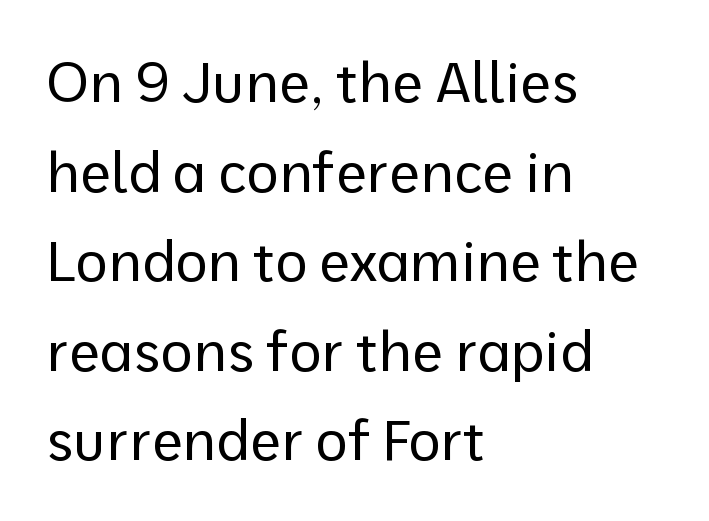
{"serif": "no", "italic": "no", "bold": "no", "weight": "regular", "width": "normal", "stroke_contrast": "low", "x_height": "medium", "monospaced": "no", "underline": "no", "align": "left", "line_spacing": "normal", "line_spacing_ratio": 1.6, "letter_spacing": "normal", "letter_spacing_em": 0.0, "glyph_px": 56}
